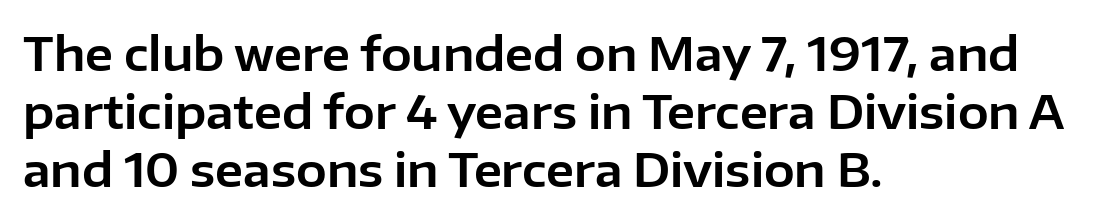
The image shows 46 px sans-serif type, upright; set left-aligned, normal line spacing (1.26x), normal letter spacing, not underlined; low stroke contrast and a medium x-height.
